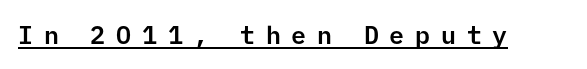
In designer terms, the underline attribute is active on this setting. Notice how the stems are strictly vertical — no italics here. The tracking reads as deliberately expanded to a designer's eye.
